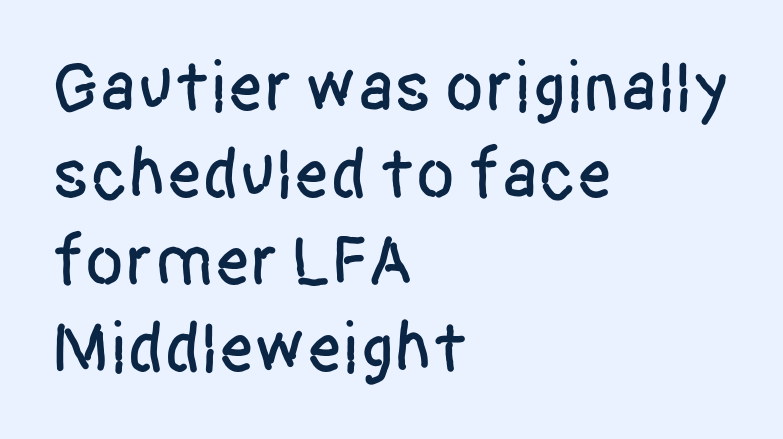
{"serif": "no", "italic": "no", "width": "condensed", "stroke_contrast": "low", "x_height": "large", "monospaced": "no", "underline": "no", "align": "left", "line_spacing_ratio": 1.21, "letter_spacing": "normal", "letter_spacing_em": 0.0, "glyph_px": 72}
